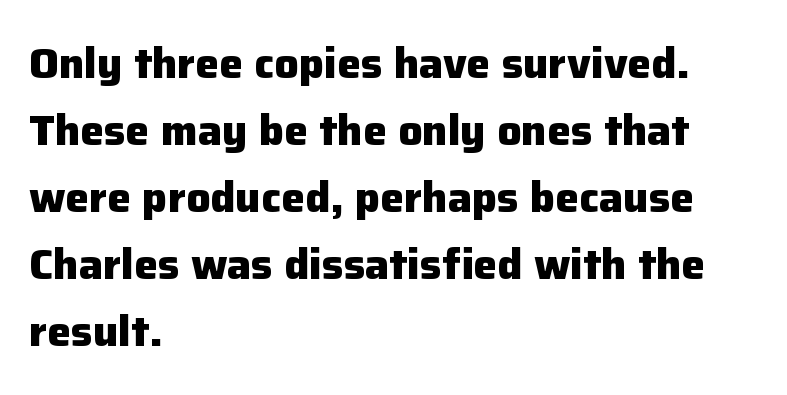
The image shows 43 px heavy sans-serif type, upright; set left-aligned, normal line spacing (1.56x), normal letter spacing, not underlined; low stroke contrast and a medium x-height.
